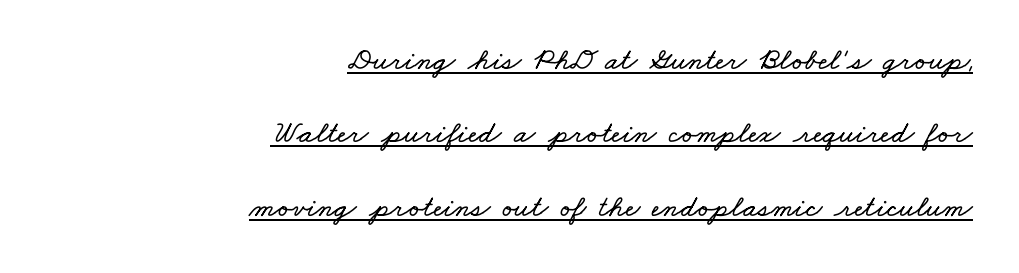
Q: Is the text underlined? A: Yes.
Q: How is the paragraph aligned? A: Right-aligned.
Q: Is the spacing between letters normal or unusually wide? A: Normal.
Q: Is the spacing between lines tight, normal or loose? A: Loose.
Q: Width (condensed, normal, or wide)? A: Wide.
Q: Stroke contrast? A: Low.
Q: x-height? A: Small.
Q: Monospaced? A: No.
